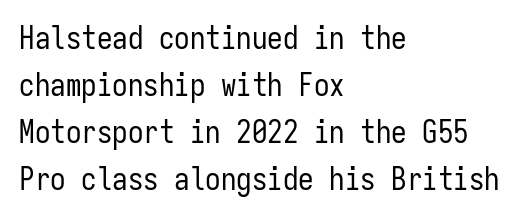
{"serif": "no", "italic": "no", "bold": "no", "weight": "regular", "width": "condensed", "stroke_contrast": "low", "x_height": "medium", "monospaced": "yes", "underline": "no", "align": "left", "line_spacing": "normal", "line_spacing_ratio": 1.52, "letter_spacing": "normal", "letter_spacing_em": 0.0, "glyph_px": 31}
